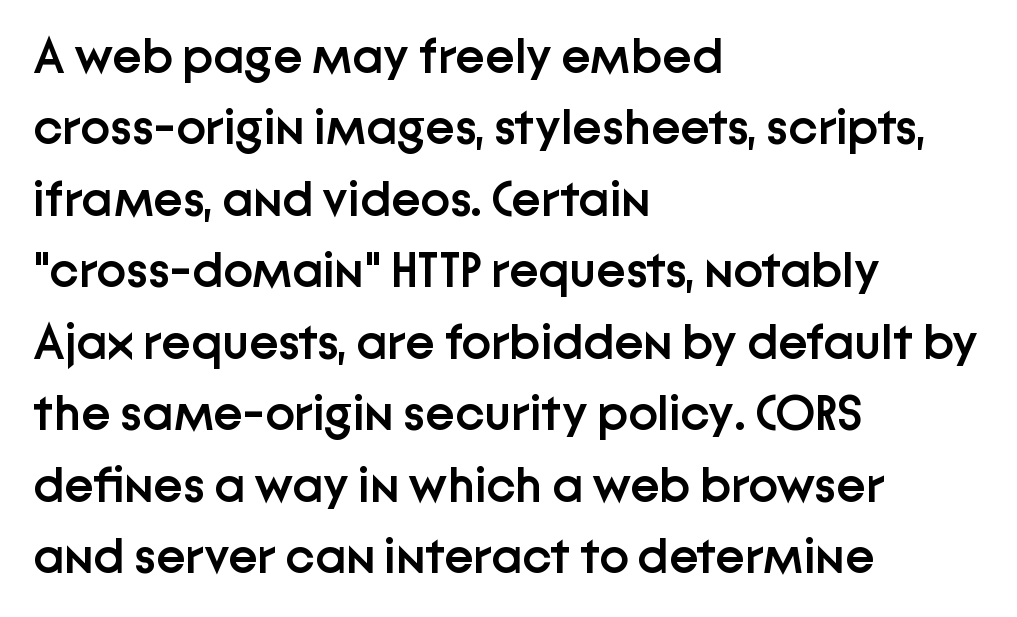
The image shows 50 px semibold sans-serif type, upright; set left-aligned, normal line spacing (1.43x), normal letter spacing, not underlined; low stroke contrast and a medium x-height.
